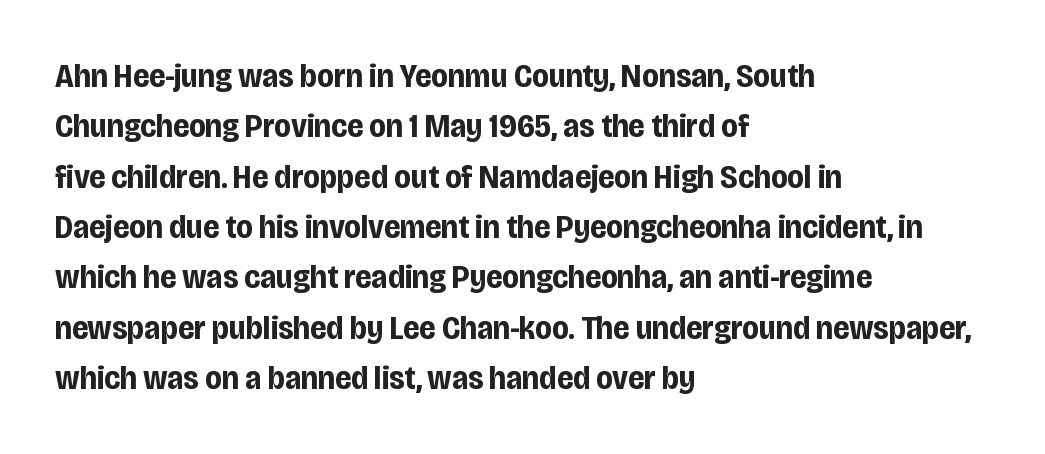
Anything drawn beneath the words? Only blank space. These lines were composed using upright roman letters. Compared with an ordinary text face, these strokes are far heavier — a full bold. The ragged edge is on the right, which tells us the setting is flush left. Notice how descenders clear the ascenders below comfortably — that's standard leading.
